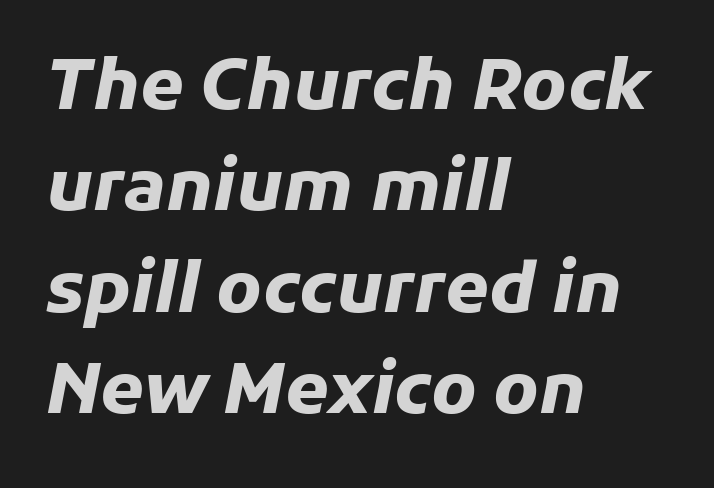
The space between consecutive lines is moderate. Honestly, the letter spacing is just normal — you wouldn't notice it. Heavy, bold letterforms. These lines are rendered in a variable-pitch font.
